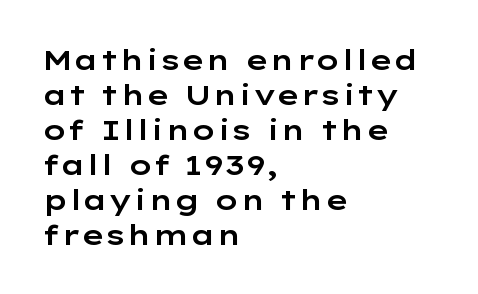
Q: Is the text italic (slanted)? A: No, it is upright.
Q: Is the typeface a serif or a sans-serif typeface? A: Sans-serif.
Q: Is the text underlined? A: No.
Q: How is the paragraph aligned? A: Left-aligned.
Q: Is the spacing between letters normal or unusually wide? A: Normal.
Q: Is the spacing between lines tight, normal or loose? A: Normal.
Q: Width (condensed, normal, or wide)? A: Wide.
Q: Stroke contrast? A: Low.
Q: x-height? A: Medium.
Q: Monospaced? A: No.
